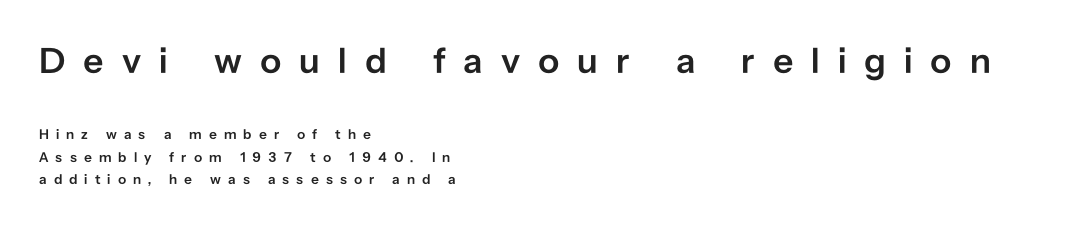
Q: Is the text bold? A: Semi-bold.
Q: Is the text italic (slanted)? A: No, it is upright.
Q: Is the typeface a serif or a sans-serif typeface? A: Sans-serif.
Q: Is the text underlined? A: No.
Q: How is the paragraph aligned? A: Left-aligned.
Q: Is the spacing between letters normal or unusually wide? A: Unusually wide.
Q: Is the spacing between lines tight, normal or loose? A: Normal.
Q: Which block of text is set in a larger size, the first (top) or the second (bottom)? A: The first (top) one.
Q: Width (condensed, normal, or wide)? A: Normal.
Q: Stroke contrast? A: Low.
Q: x-height? A: Medium.
Q: Monospaced? A: No.
